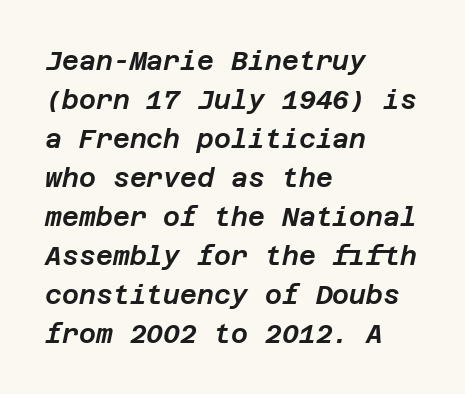
Q: Is the text italic (slanted)? A: Yes, it leans right by about 12 degrees.
Q: Is the text underlined? A: No.
Q: How is the paragraph aligned? A: Left-aligned.
Q: Is the spacing between letters normal or unusually wide? A: Normal.
Q: Is the spacing between lines tight, normal or loose? A: Normal.
